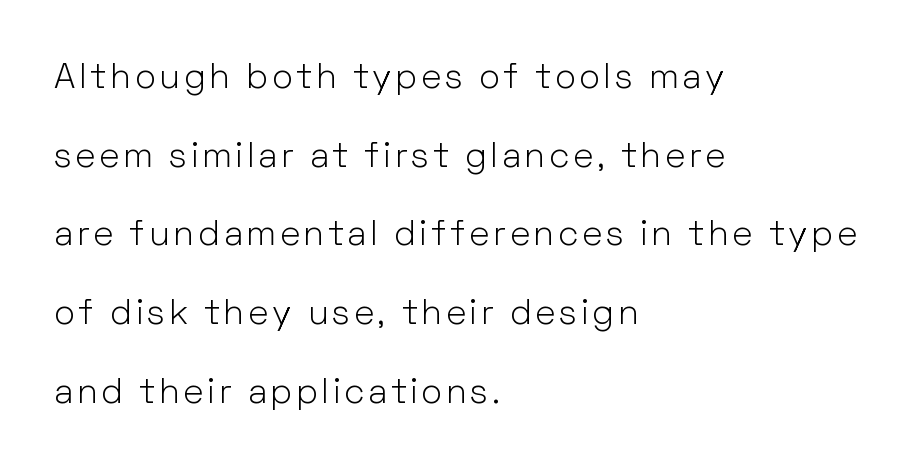
Horizontally, the lines are justified to the leading edge only. Decoration check: the copy has no underline. The space between consecutive lines is lavish. Weight: in the light-to-regular range.
